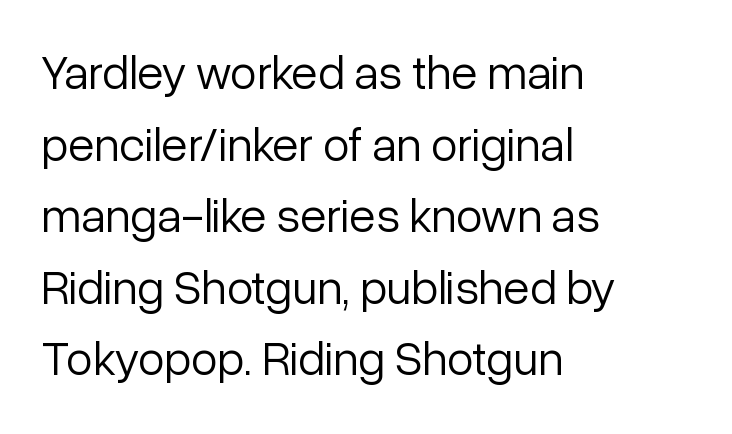
Q: Is the text bold? A: No.
Q: Is the text italic (slanted)? A: No, it is upright.
Q: Is the typeface a serif or a sans-serif typeface? A: Sans-serif.
Q: Is the text underlined? A: No.
Q: How is the paragraph aligned? A: Left-aligned.
Q: Is the spacing between letters normal or unusually wide? A: Normal.
Q: Is the spacing between lines tight, normal or loose? A: Normal.
Q: Width (condensed, normal, or wide)? A: Normal.
Q: Stroke contrast? A: Low.
Q: x-height? A: Medium.
Q: Monospaced? A: No.
